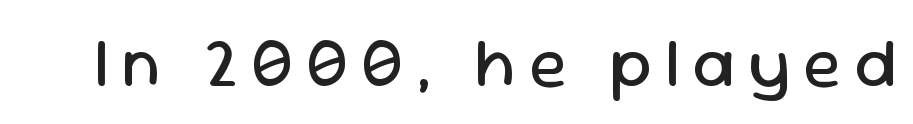
Weight: regular or lighter. A sans-serif font was chosen for this passage. A typesetter would call this proportional, since set widths differ per character. Unmarked baselines from the first word to the last.
